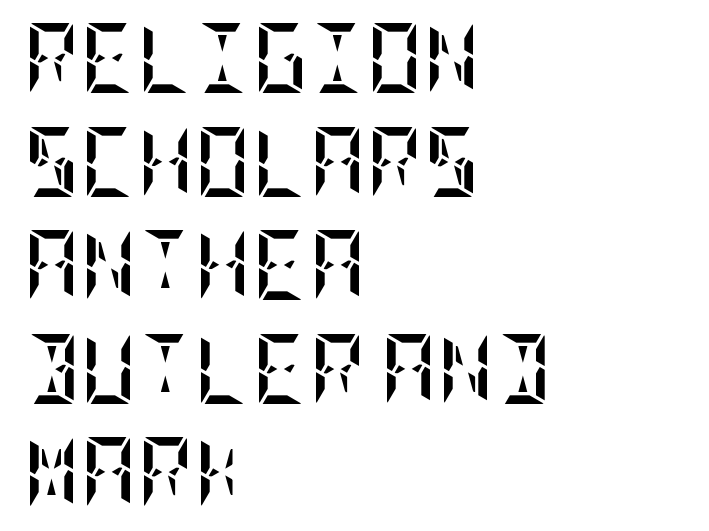
{"italic": "no", "bold": "yes", "weight": "semibold", "width": "condensed", "stroke_contrast": "low", "x_height": "large", "underline": "no", "align": "left", "line_spacing": "normal", "line_spacing_ratio": 1.48, "letter_spacing": "normal", "letter_spacing_em": 0.0, "glyph_px": 70}
